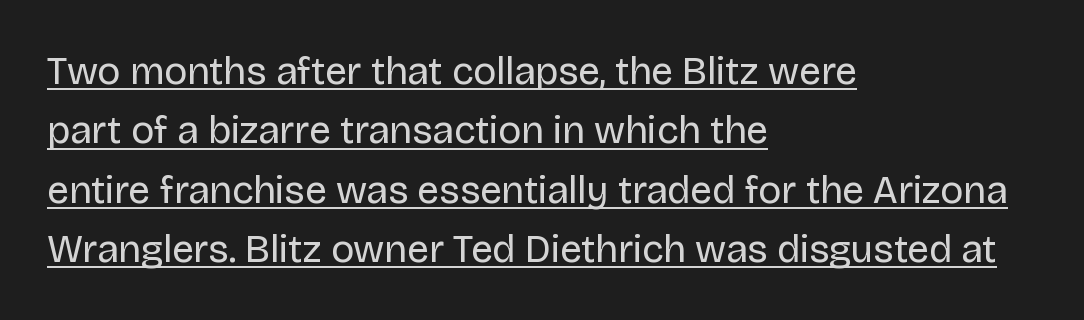
Q: Is the text bold? A: No.
Q: Is the text italic (slanted)? A: No, it is upright.
Q: Is the typeface a serif or a sans-serif typeface? A: Sans-serif.
Q: Is the text underlined? A: Yes.
Q: How is the paragraph aligned? A: Left-aligned.
Q: Is the spacing between letters normal or unusually wide? A: Normal.
Q: Is the spacing between lines tight, normal or loose? A: Normal.
Q: Width (condensed, normal, or wide)? A: Normal.
Q: Stroke contrast? A: Low.
Q: x-height? A: Large.
Q: Monospaced? A: No.
